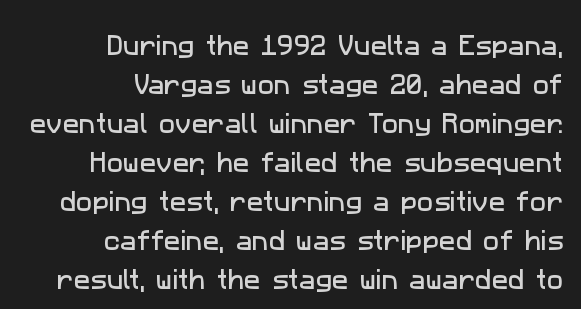
Horizontally, the lines are justified to the trailing edge only. The gap between lines stays unmarked. Nobody touched the tracking dial on this one.
